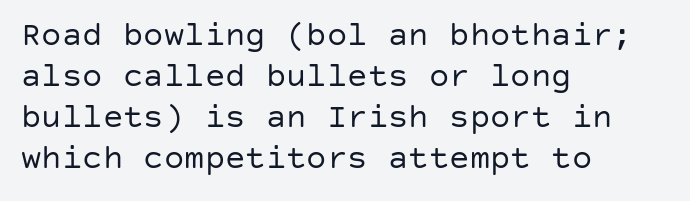
Q: Is the text bold? A: No.
Q: Is the text italic (slanted)? A: No, it is upright.
Q: Is the typeface a serif or a sans-serif typeface? A: Sans-serif.
Q: Is the text underlined? A: No.
Q: How is the paragraph aligned? A: Left-aligned.
Q: Is the spacing between letters normal or unusually wide? A: Normal.
Q: Width (condensed, normal, or wide)? A: Normal.
Q: Stroke contrast? A: Low.
Q: x-height? A: Large.
